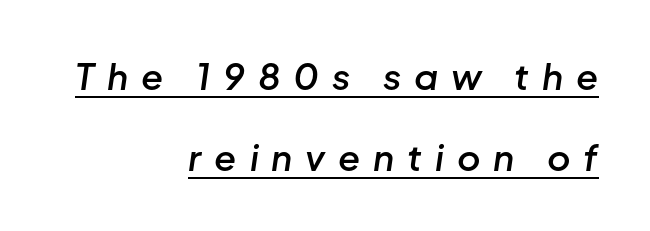
{"italic": "yes", "lean": "right", "slant_degrees": 8, "bold": "semi", "weight": "semibold", "width": "normal", "stroke_contrast": "low", "x_height": "medium", "monospaced": "no", "underline": "yes", "align": "right", "line_spacing": "loose", "line_spacing_ratio": 2.24, "letter_spacing": "wide", "letter_spacing_em": 0.36, "glyph_px": 36}
